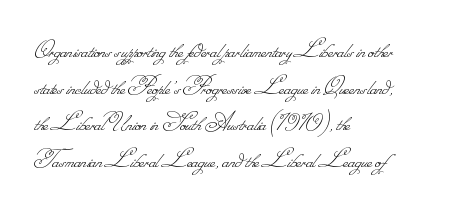
Q: Is the text bold? A: No.
Q: Is the text underlined? A: No.
Q: How is the paragraph aligned? A: Left-aligned.
Q: Is the spacing between letters normal or unusually wide? A: Normal.
Q: Is the spacing between lines tight, normal or loose? A: Normal.
